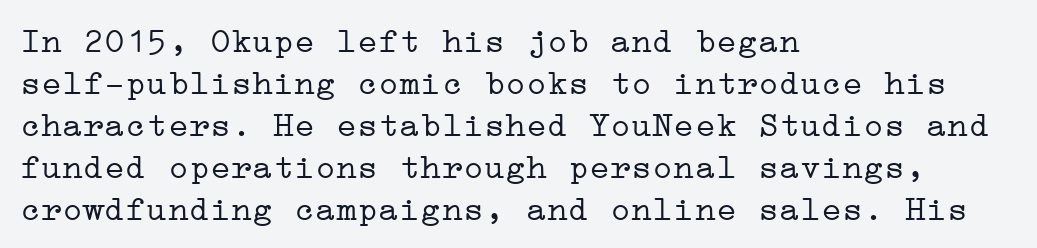
Q: Is the text bold? A: No.
Q: Is the text italic (slanted)? A: No, it is upright.
Q: Is the typeface a serif or a sans-serif typeface? A: Serif.
Q: Is the text underlined? A: No.
Q: How is the paragraph aligned? A: Left-aligned.
Q: Is the spacing between letters normal or unusually wide? A: Normal.
Q: Width (condensed, normal, or wide)? A: Wide.
Q: Stroke contrast? A: Low.
Q: x-height? A: Medium.
